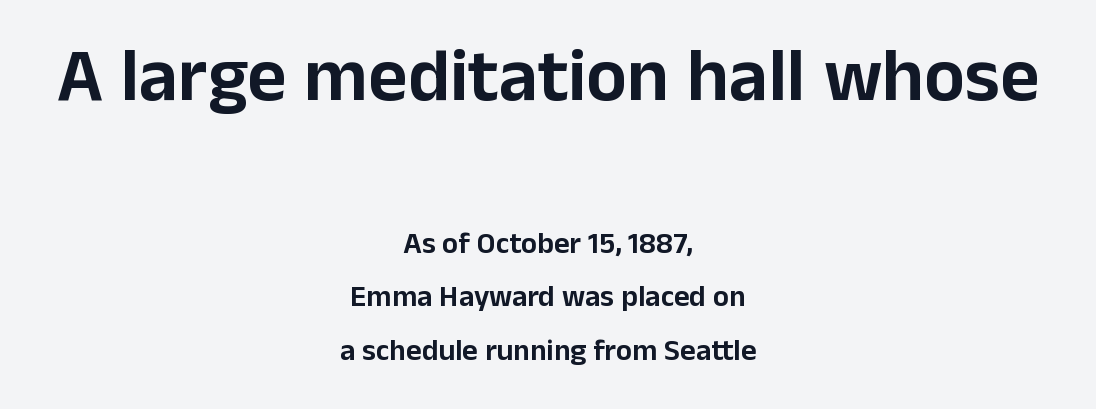
In terms of posture, this sample is upright. What stands out about the letter spacing? Nothing — it is the standard amount. Are there feet on the stems? There aren't — it's a sans. Here the designer chose a conventional face with non-uniform glyph widths.
